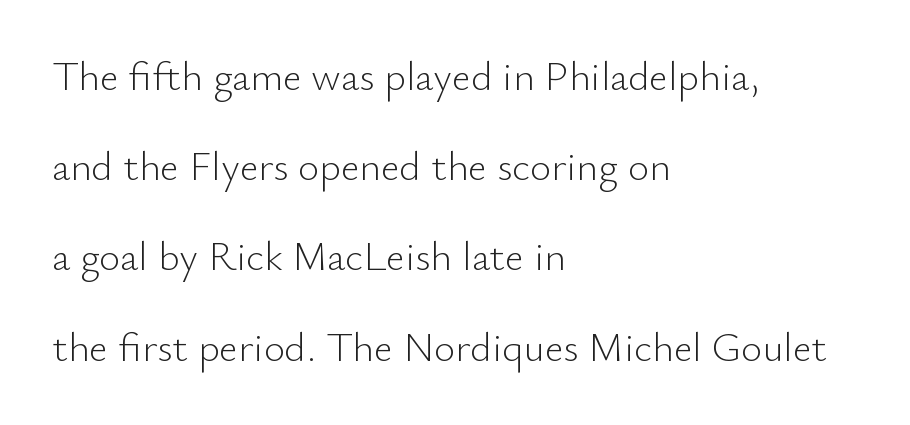
The image shows 41 px light sans-serif type, upright; set left-aligned, loose line spacing (2.2x), normal letter spacing, not underlined; low stroke contrast and a small x-height.
